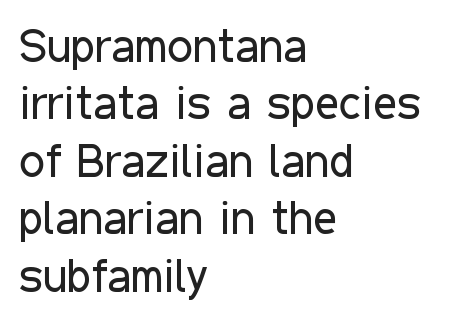
Q: Is the text bold? A: No.
Q: Is the text italic (slanted)? A: No, it is upright.
Q: Is the typeface a serif or a sans-serif typeface? A: Sans-serif.
Q: Is the text underlined? A: No.
Q: How is the paragraph aligned? A: Left-aligned.
Q: Is the spacing between letters normal or unusually wide? A: Normal.
Q: Is the spacing between lines tight, normal or loose? A: Normal.
Q: Width (condensed, normal, or wide)? A: Condensed.
Q: Stroke contrast? A: Low.
Q: x-height? A: Medium.
Q: Monospaced? A: No.
